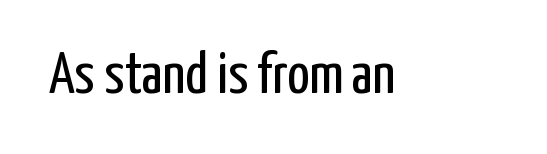
The baseline area is clear. Spacing between characters is what you'd get straight out of the box. Font category for this specimen: sans-serif. You could not count columns in this text — the font is proportionally spaced. Posture: vertical.
